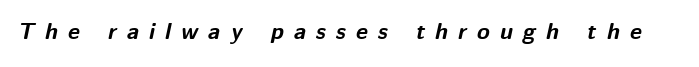
Emphasis-style slanted type is in use. What weight is shown? A full bold with thick strokes. Underlining? Definitely not there. A typesetter would call this heavily tracked-out type.
